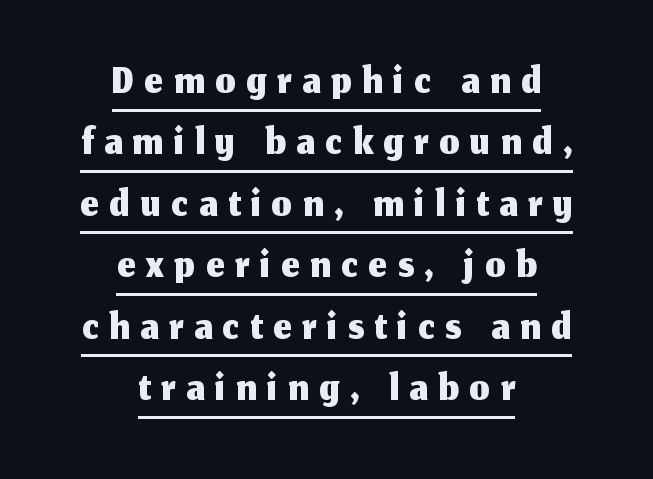
The image shows 64 px sans-serif type, upright; set centered, tight line spacing (0.96x), underlined; medium stroke contrast and a medium x-height.
